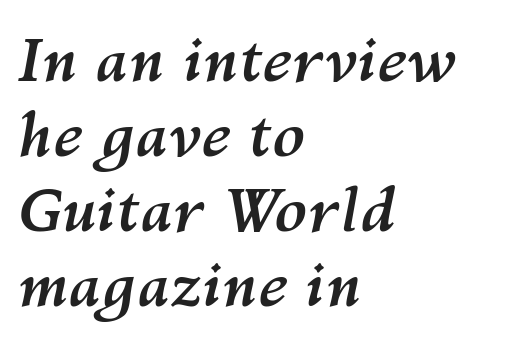
{"italic": "yes", "lean": "right", "slant_degrees": 10, "bold": "yes", "weight": "semibold", "width": "normal", "stroke_contrast": "medium", "x_height": "medium", "monospaced": "no", "underline": "no", "align": "left", "line_spacing": "normal", "line_spacing_ratio": 1.25, "letter_spacing": "normal", "letter_spacing_em": 0.0, "glyph_px": 60}
